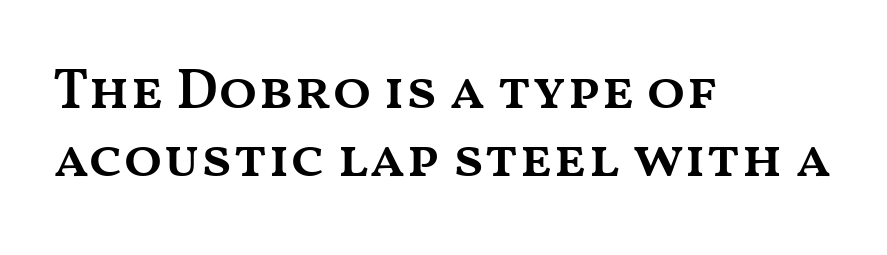
Q: Is the text bold? A: Semi-bold.
Q: Is the text italic (slanted)? A: No, it is upright.
Q: Is the text underlined? A: No.
Q: How is the paragraph aligned? A: Left-aligned.
Q: Is the spacing between letters normal or unusually wide? A: Normal.
Q: Width (condensed, normal, or wide)? A: Wide.
Q: Stroke contrast? A: Medium.
Q: x-height? A: Medium.
Q: Monospaced? A: No.
